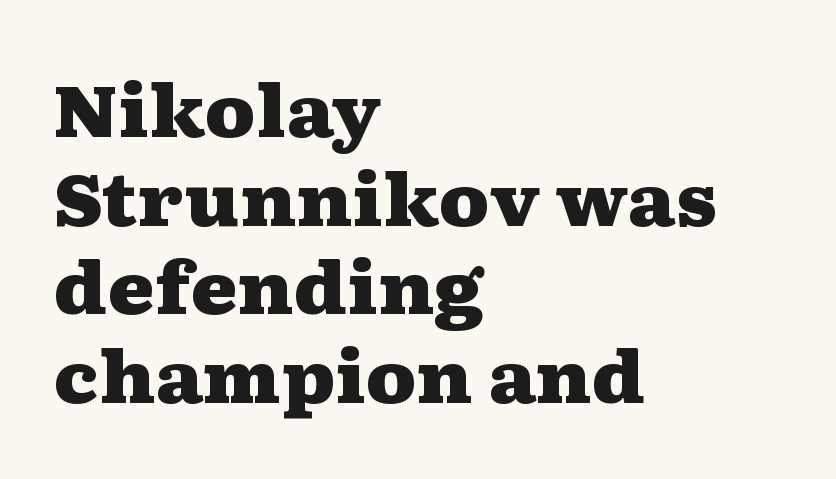
The image shows 71 px heavy, wide serif type, upright; set left-aligned, normal line spacing (1.25x), normal letter spacing, not underlined; medium stroke contrast and a medium x-height.
